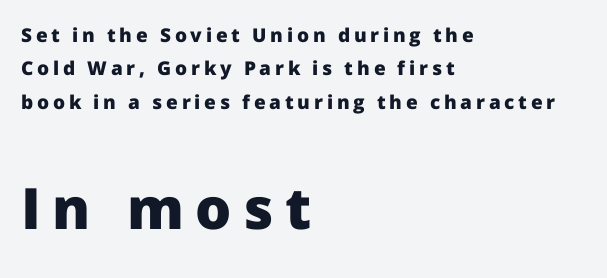
{"serif": "no", "italic": "no", "bold": "yes", "weight": "heavy", "width": "normal", "stroke_contrast": "low", "x_height": "medium", "monospaced": "no", "underline": "no", "align": "left", "line_spacing_ratio": 1.76, "letter_spacing": "wide", "letter_spacing_em": 0.2, "larger_block": "second", "size_ratio": 3.0, "glyph_px": 57}
